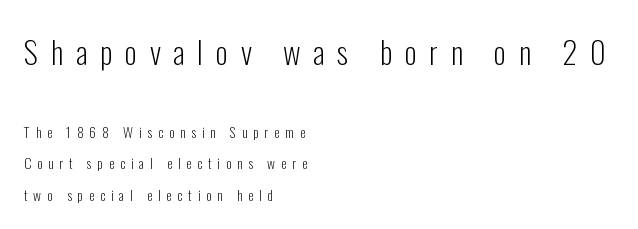
The image shows 31 px light, condensed sans-serif type, upright; set left-aligned, loose line spacing (2.25x), unusually wide letter spacing (+0.41 em), not underlined; the first (top) block is 2.21x larger; low stroke contrast and a medium x-height.
